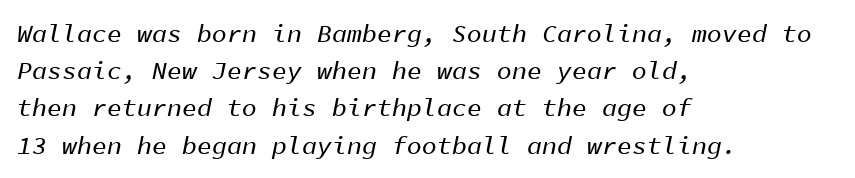
This sample uses an oblique cut, with every glyph tilted off the vertical. Inter-character spacing is left at the font's built-in metrics. Normally led — the rows are evenly, conventionally spaced. Each line starts at the same left margin while the right side varies. Check under the words: just untouched page.
